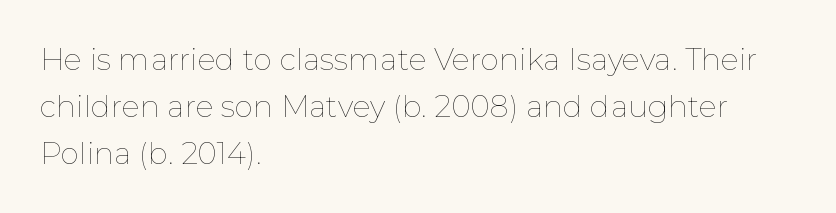
The image shows 30 px thin type, upright; set left-aligned, normal line spacing (1.57x), normal letter spacing, not underlined; low stroke contrast and a medium x-height.
